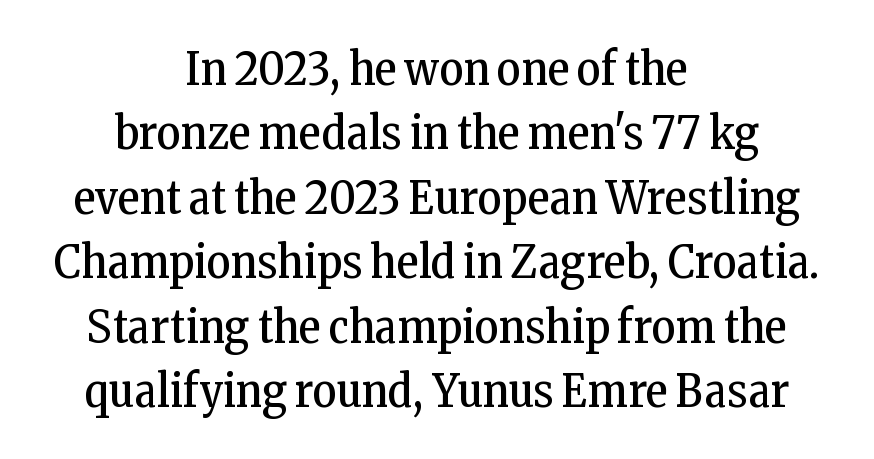
{"serif": "yes", "italic": "no", "bold": "no", "weight": "regular", "width": "condensed", "stroke_contrast": "low", "x_height": "medium", "monospaced": "no", "underline": "no", "align": "center", "line_spacing": "normal", "line_spacing_ratio": 1.4, "letter_spacing": "normal", "letter_spacing_em": 0.0, "glyph_px": 46}
